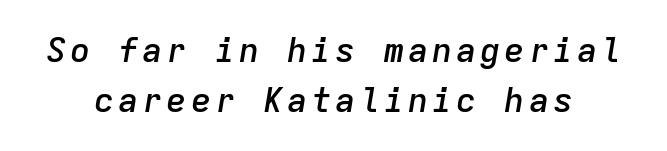
Q: Is the text bold? A: Semi-bold.
Q: Is the text italic (slanted)? A: Yes, it leans right by about 9 degrees.
Q: Is the text underlined? A: No.
Q: Is the spacing between lines tight, normal or loose? A: Normal.
Q: Width (condensed, normal, or wide)? A: Normal.
Q: Stroke contrast? A: Low.
Q: x-height? A: Medium.
Q: Monospaced? A: Yes.
